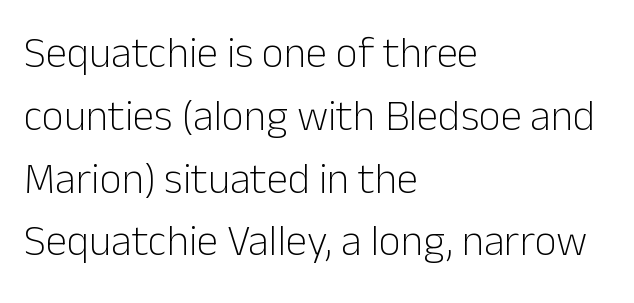
Bold? No — there's no thickening of the strokes. No italicization has been applied; the sample stays upright. Beneath every word, the page is bare. The designer went with a sans here, leaving each stem footless. Tracking here is standard; glyphs follow each other at the usual distance. The paragraph has a hard left edge and a soft right edge.
